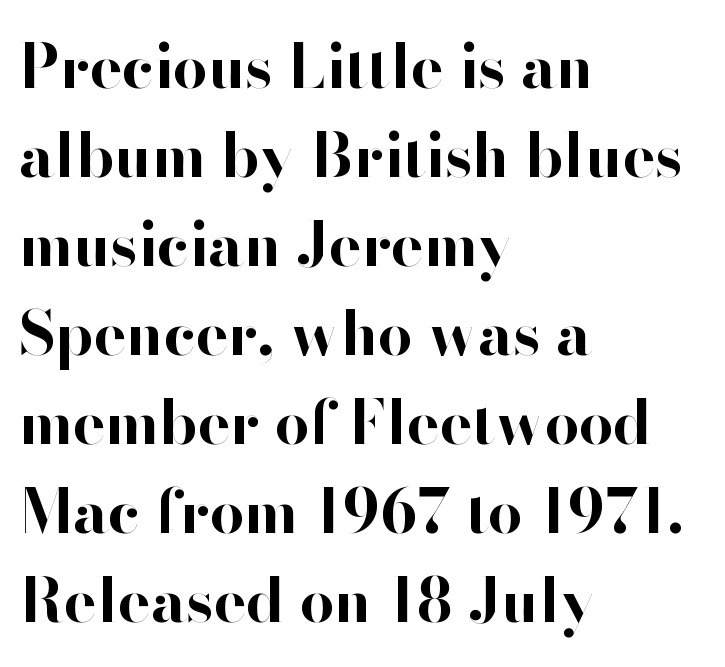
{"serif": "no", "italic": "no", "bold": "yes", "weight": "bold", "width": "normal", "stroke_contrast": "high", "x_height": "small", "monospaced": "no", "underline": "no", "align": "left", "line_spacing": "normal", "line_spacing_ratio": 1.46, "letter_spacing": "normal", "letter_spacing_em": 0.0, "glyph_px": 61}
